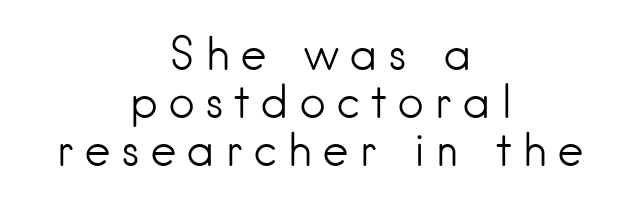
Q: Is the text bold? A: No.
Q: Is the text italic (slanted)? A: No, it is upright.
Q: Is the typeface a serif or a sans-serif typeface? A: Sans-serif.
Q: Is the text underlined? A: No.
Q: How is the paragraph aligned? A: Centered.
Q: Is the spacing between letters normal or unusually wide? A: Unusually wide.
Q: Is the spacing between lines tight, normal or loose? A: Tight.
Q: Width (condensed, normal, or wide)? A: Normal.
Q: Stroke contrast? A: Low.
Q: x-height? A: Small.
Q: Monospaced? A: No.
